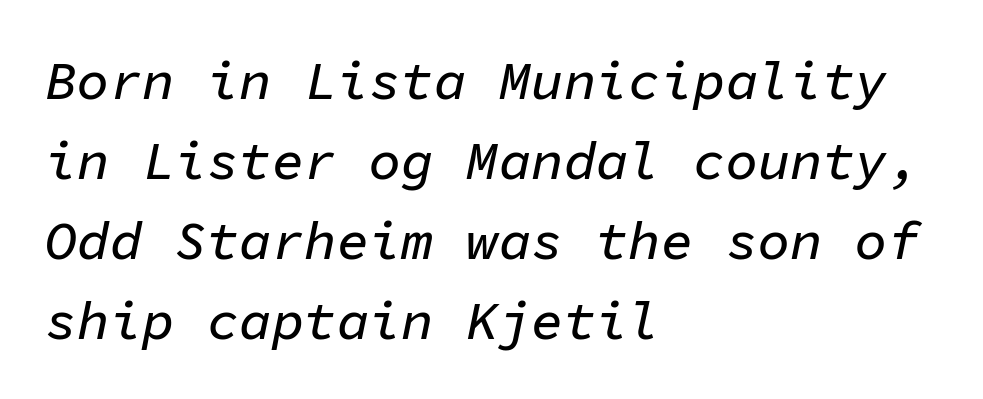
Q: Is the text italic (slanted)? A: Yes, it leans right by about 11 degrees.
Q: Is the text underlined? A: No.
Q: How is the paragraph aligned? A: Left-aligned.
Q: Is the spacing between letters normal or unusually wide? A: Normal.
Q: Is the spacing between lines tight, normal or loose? A: Normal.
Q: Width (condensed, normal, or wide)? A: Normal.
Q: Stroke contrast? A: Low.
Q: x-height? A: Medium.
Q: Monospaced? A: Yes.
